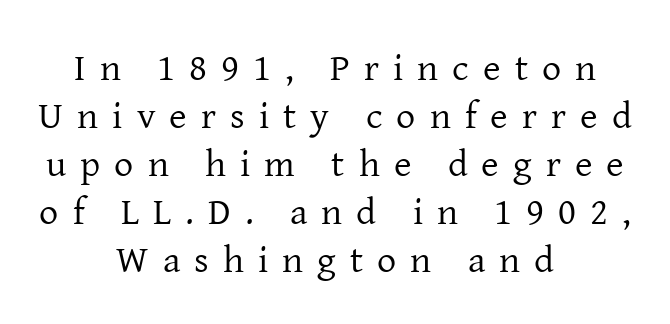
{"serif": "yes", "italic": "no", "bold": "no", "weight": "regular", "width": "normal", "stroke_contrast": "low", "x_height": "medium", "monospaced": "no", "underline": "no", "align": "center", "line_spacing": "normal", "line_spacing_ratio": 1.26, "letter_spacing": "wide", "letter_spacing_em": 0.37, "glyph_px": 38}
